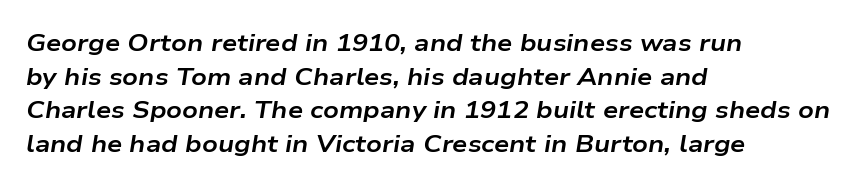
The image shows 24 px bold type, italic (leaning right); set left-aligned, normal line spacing (1.4x), normal letter spacing, not underlined.
